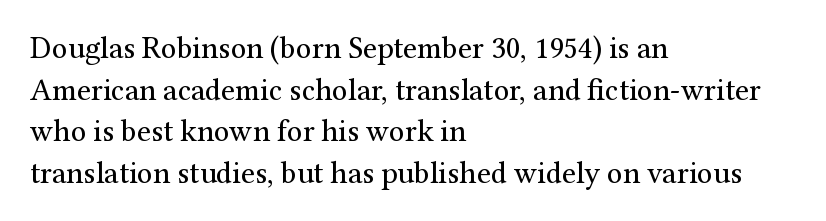
The image shows 31 px regular-weight serif type, upright; set left-aligned, normal line spacing (1.34x), normal letter spacing, not underlined; medium stroke contrast and a medium x-height.
